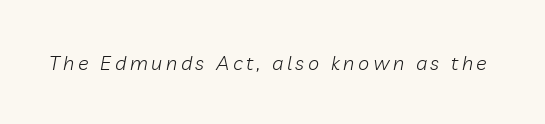
The image shows 20 px text type, italic (leaning right); set not underlined.
